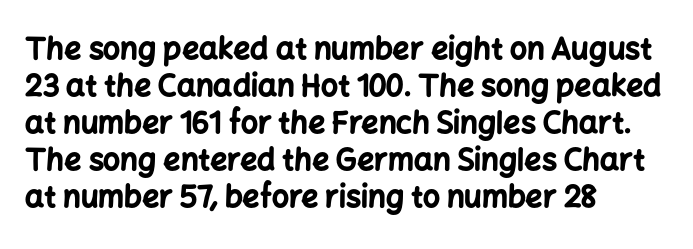
{"serif": "no", "italic": "no", "bold": "yes", "weight": "bold", "width": "normal", "stroke_contrast": "low", "x_height": "medium", "monospaced": "no", "underline": "no", "align": "left", "line_spacing_ratio": 1.23, "letter_spacing": "normal", "letter_spacing_em": 0.0, "glyph_px": 30}
